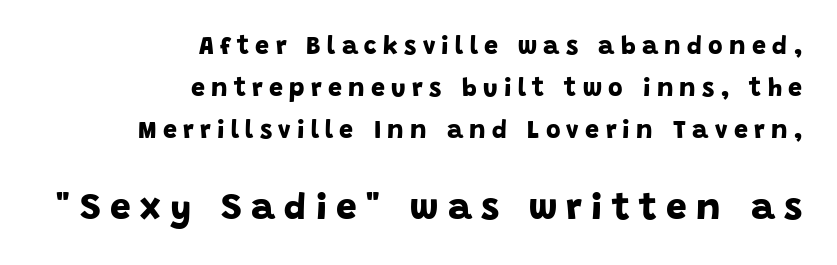
Q: Is the text bold? A: Yes.
Q: Is the typeface a serif or a sans-serif typeface? A: Sans-serif.
Q: Is the text underlined? A: No.
Q: How is the paragraph aligned? A: Right-aligned.
Q: Is the spacing between letters normal or unusually wide? A: Unusually wide.
Q: Is the spacing between lines tight, normal or loose? A: Normal.
Q: Which block of text is set in a larger size, the first (top) or the second (bottom)? A: The second (bottom) one.
Q: Width (condensed, normal, or wide)? A: Normal.
Q: Stroke contrast? A: Low.
Q: x-height? A: Large.
Q: Monospaced? A: No.
